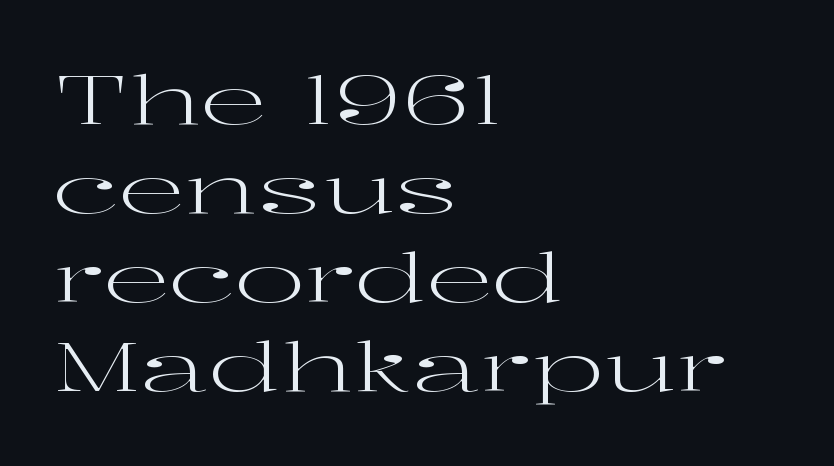
Q: Is the text bold? A: No.
Q: Is the text italic (slanted)? A: No, it is upright.
Q: Is the typeface a serif or a sans-serif typeface? A: Serif.
Q: Is the text underlined? A: No.
Q: How is the paragraph aligned? A: Left-aligned.
Q: Is the spacing between letters normal or unusually wide? A: Normal.
Q: Is the spacing between lines tight, normal or loose? A: Normal.
Q: Width (condensed, normal, or wide)? A: Wide.
Q: Stroke contrast? A: High.
Q: x-height? A: Medium.
Q: Monospaced? A: No.
